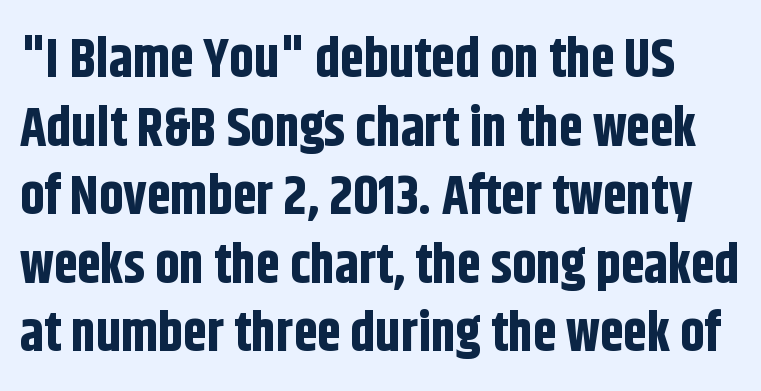
{"serif": "no", "italic": "no", "bold": "yes", "weight": "bold", "width": "condensed", "stroke_contrast": "low", "x_height": "large", "monospaced": "no", "underline": "no", "line_spacing": "normal", "line_spacing_ratio": 1.27, "letter_spacing": "normal", "letter_spacing_em": 0.0, "glyph_px": 54}
